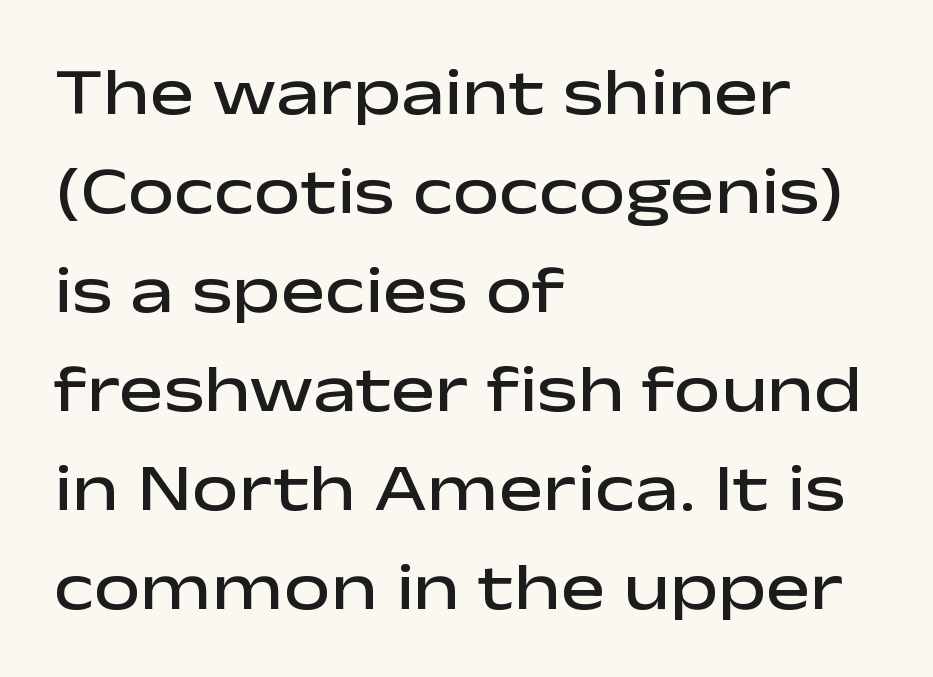
Q: Is the text bold? A: Semi-bold.
Q: Is the text italic (slanted)? A: No, it is upright.
Q: Is the typeface a serif or a sans-serif typeface? A: Sans-serif.
Q: Is the text underlined? A: No.
Q: How is the paragraph aligned? A: Left-aligned.
Q: Is the spacing between letters normal or unusually wide? A: Normal.
Q: Is the spacing between lines tight, normal or loose? A: Normal.
Q: Width (condensed, normal, or wide)? A: Wide.
Q: Stroke contrast? A: Low.
Q: x-height? A: Medium.
Q: Monospaced? A: No.
